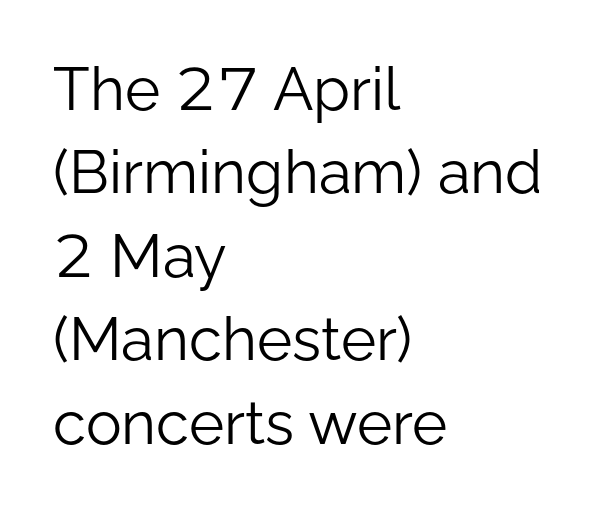
The image shows 60 px light sans-serif type, upright; set left-aligned, normal line spacing (1.39x), normal letter spacing, not underlined; low stroke contrast and a medium x-height.
